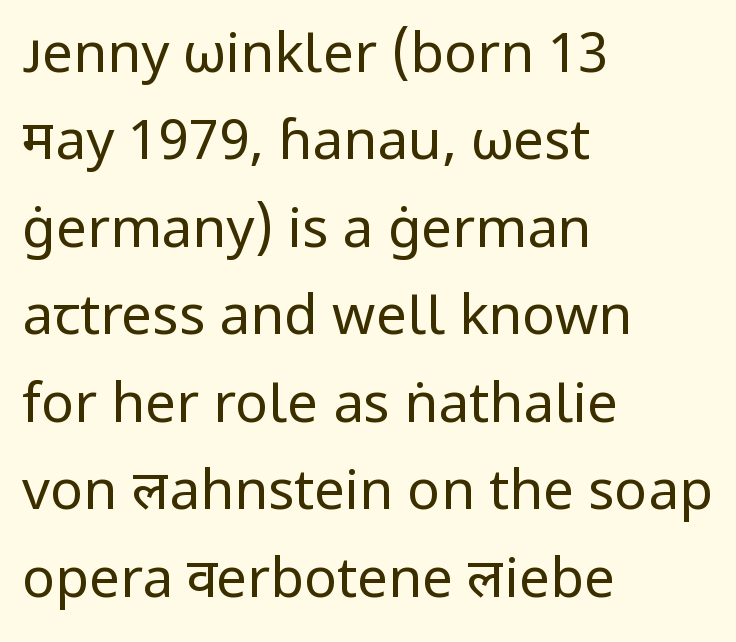
{"serif": "no", "italic": "no", "bold": "no", "weight": "regular", "width": "normal", "stroke_contrast": "low", "x_height": "medium", "monospaced": "no", "underline": "no", "align": "left", "line_spacing": "normal", "line_spacing_ratio": 1.59, "letter_spacing": "normal", "letter_spacing_em": 0.0, "glyph_px": 55}
